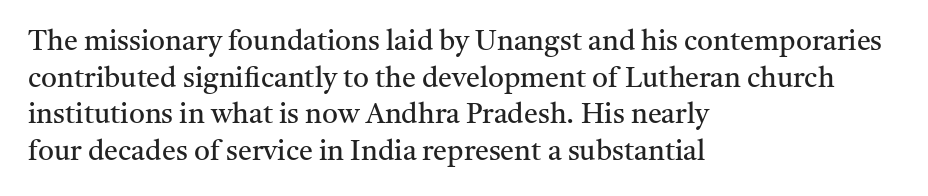
Is there any slant? The stems are plumb. These lines stack with their left ends in a neat column. The string is rendered with underlining switched off. Tracking here is standard; glyphs follow each other at the usual distance. Vertical stems look standard width or narrower in stroke.
